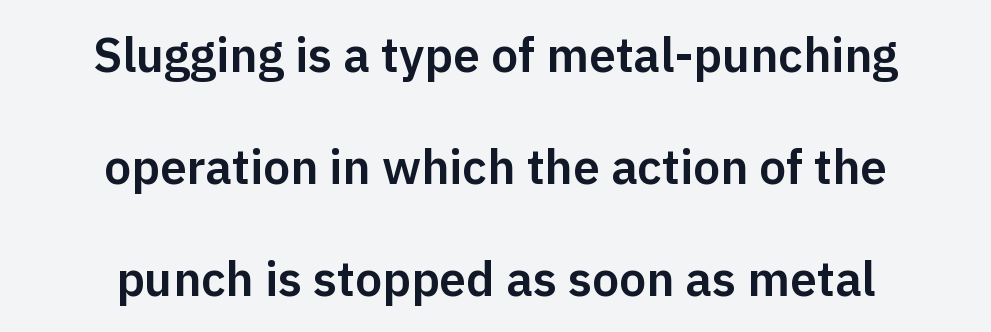
{"serif": "no", "italic": "no", "width": "normal", "stroke_contrast": "low", "x_height": "medium", "monospaced": "no", "underline": "no", "align": "center", "line_spacing": "loose", "line_spacing_ratio": 2.33, "letter_spacing": "normal", "letter_spacing_em": 0.0, "glyph_px": 48}
